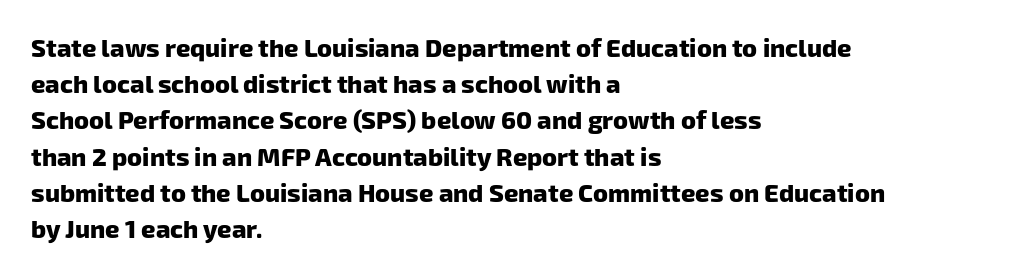
The image shows 25 px bold type; set left-aligned, normal line spacing (1.45x), normal letter spacing, not underlined.
